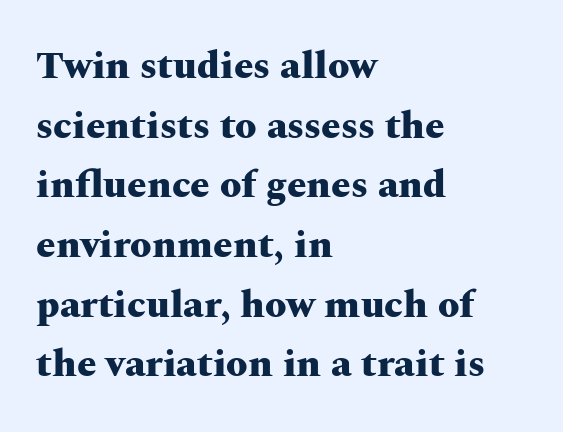
{"serif": "yes", "italic": "no", "bold": "yes", "weight": "heavy", "width": "wide", "stroke_contrast": "medium", "x_height": "medium", "monospaced": "no", "underline": "no", "align": "left", "line_spacing": "normal", "line_spacing_ratio": 1.53, "letter_spacing": "normal", "letter_spacing_em": 0.0, "glyph_px": 39}
